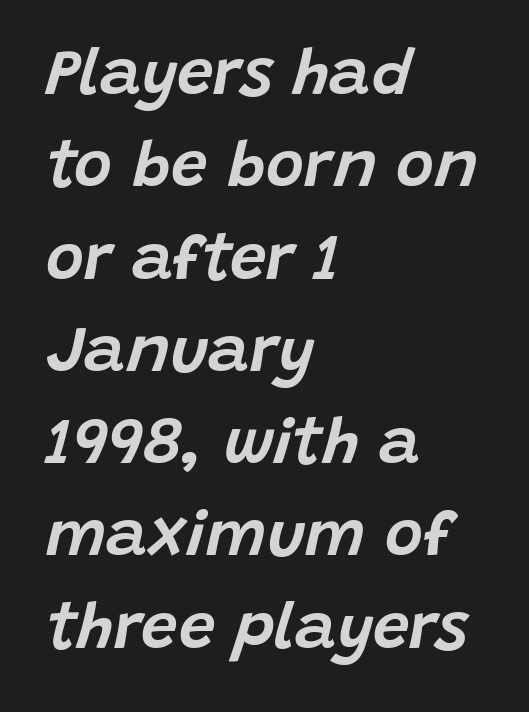
The image shows 65 px text type, italic (leaning right); set left-aligned, normal line spacing (1.42x), normal letter spacing, not underlined; low stroke contrast and a large x-height.
